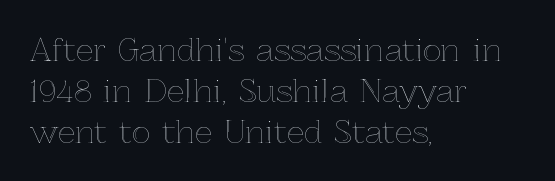
{"italic": "no", "width": "normal", "x_height": "medium", "monospaced": "no", "underline": "no", "align": "left", "line_spacing": "normal", "line_spacing_ratio": 1.32, "letter_spacing": "normal", "letter_spacing_em": 0.0, "glyph_px": 31}
